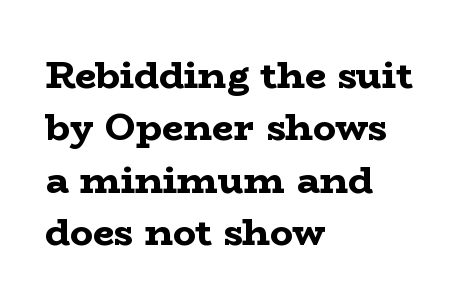
The image shows 38 px bold, wide serif type, upright; set left-aligned, normal line spacing (1.38x), normal letter spacing, not underlined; low stroke contrast and a medium x-height.
